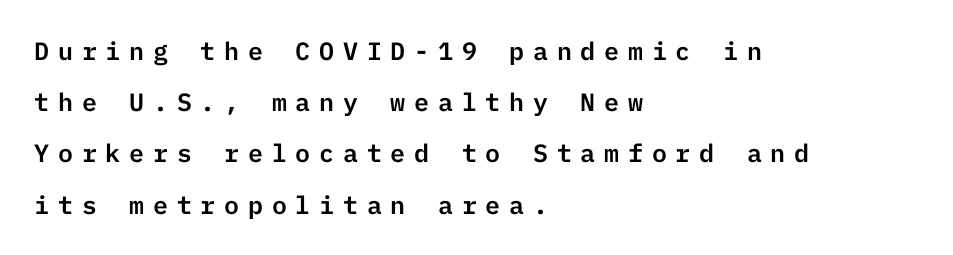
{"italic": "no", "underline": "no", "align": "left", "line_spacing": "loose", "line_spacing_ratio": 2.05, "letter_spacing": "wide", "letter_spacing_em": 0.35, "glyph_px": 25}
